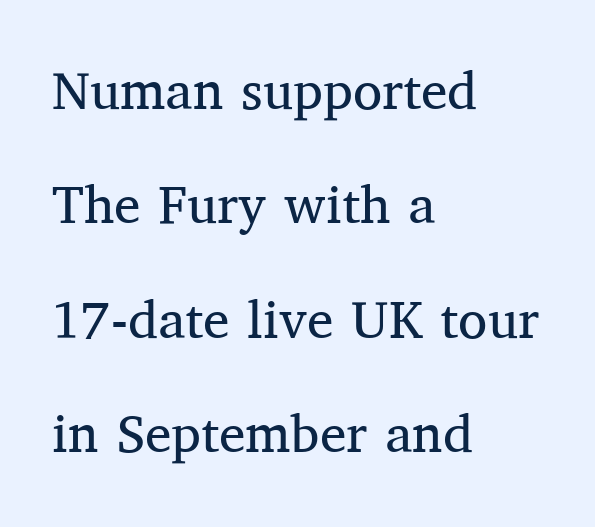
This is the regular roman posture of the typeface. No extra tracking has been applied to these lines. Character widths vary here, with narrow letters taking less room than wide ones. Quick note: interline space is abundant.
